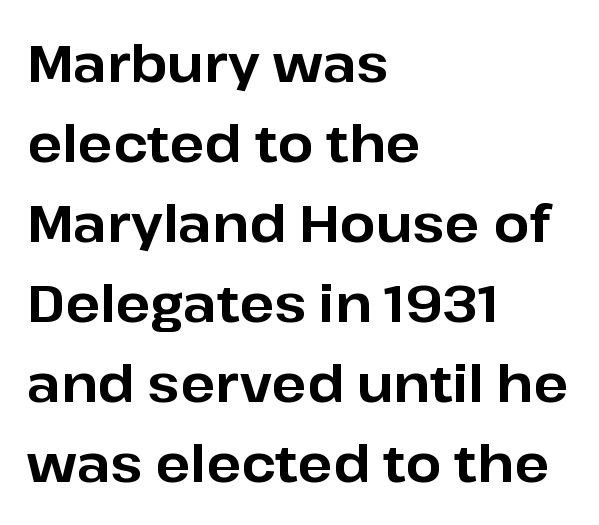
Visually the block forms a straight wall on the left and a jagged coastline on the right. Plain, unruled lines of type. These lines are rendered in a variable-pitch font. The gaps between neighbouring characters are ordinary and unremarkable. Horizontal bands of white between lines are of average thickness.
